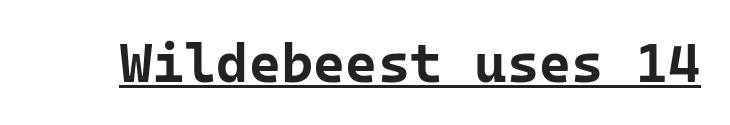
{"serif": "no", "italic": "no", "bold": "yes", "weight": "bold", "width": "normal", "stroke_contrast": "low", "x_height": "medium", "monospaced": "yes", "underline": "yes", "letter_spacing": "normal", "letter_spacing_em": 0.0, "glyph_px": 55}
